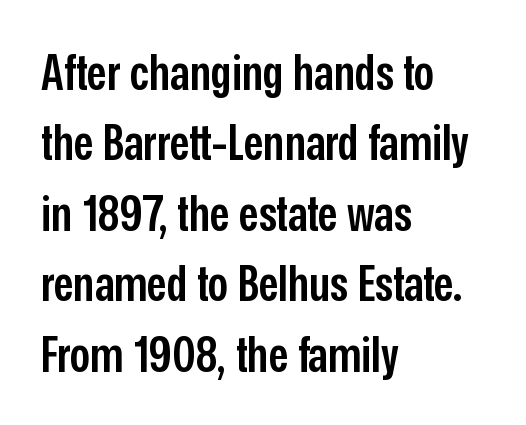
Q: Is the text bold? A: Semi-bold.
Q: Is the text italic (slanted)? A: No, it is upright.
Q: Is the typeface a serif or a sans-serif typeface? A: Sans-serif.
Q: Is the text underlined? A: No.
Q: How is the paragraph aligned? A: Left-aligned.
Q: Is the spacing between letters normal or unusually wide? A: Normal.
Q: Is the spacing between lines tight, normal or loose? A: Normal.
Q: Width (condensed, normal, or wide)? A: Condensed.
Q: Stroke contrast? A: Low.
Q: x-height? A: Medium.
Q: Monospaced? A: No.
